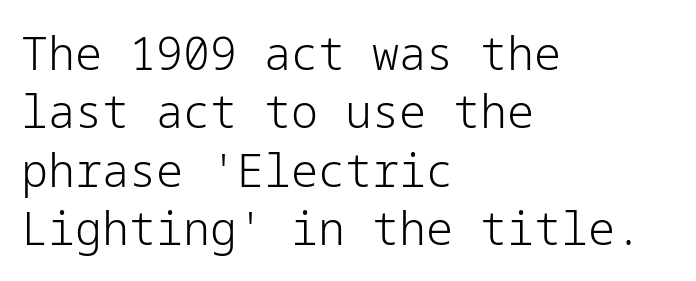
Line starts are locked; line ends wander. Posture: vertical. The cut favours lightness, reaching ordinary text weight at its darkest. The zone under the glyphs is completely vacant. A typesetter would call this leading conventional body-copy spacing. These lines keep a tight, regular rhythm from letter to letter.
